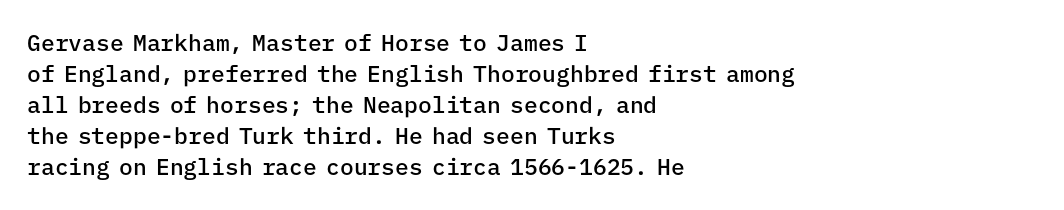
A bare baseline throughout the passage. The gaps between neighbouring characters are ordinary and unremarkable. These lines were composed using upright roman letters. Honestly, the row spacing looks completely unremarkable. In terms of weight, the rendering is demibold, just under bold. The typesetter chose a ragged-right arrangement here.
